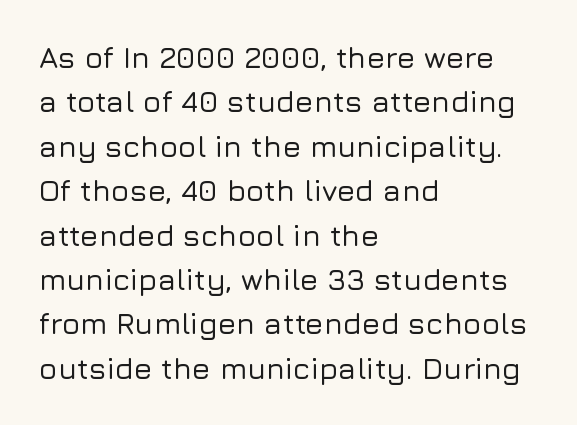
The image shows 30 px sans-serif type, upright; set left-aligned, normal line spacing (1.48x), normal letter spacing, not underlined; low stroke contrast and a medium x-height.
